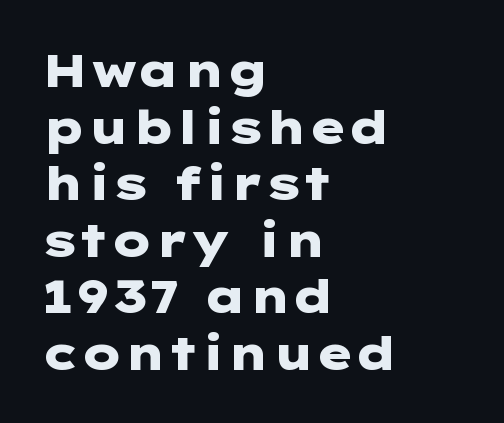
The image shows 46 px heavy, wide sans-serif type, upright; set left-aligned, line spacing 1.23x, normal letter spacing, not underlined; low stroke contrast and a medium x-height.
